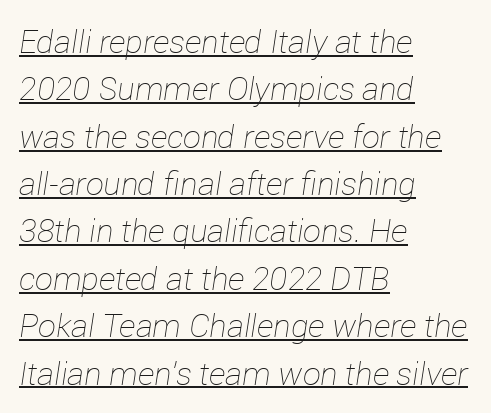
{"italic": "yes", "lean": "right", "slant_degrees": 12, "bold": "no", "weight": "thin", "width": "normal", "stroke_contrast": "low", "x_height": "medium", "monospaced": "no", "underline": "yes", "align": "left", "line_spacing": "normal", "line_spacing_ratio": 1.48, "letter_spacing": "normal", "letter_spacing_em": 0.0, "glyph_px": 32}
